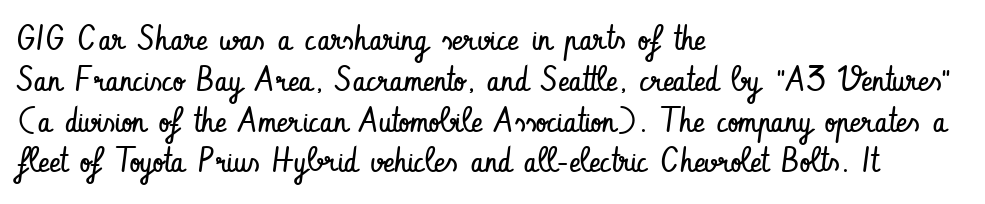
Horizontal alignment here is leftward, the default for most running prose. Summary of weight: not heavy and not bold. The horizontal fit of the characters is conventional and even. Stroke terminals: plain, sans-serif.
